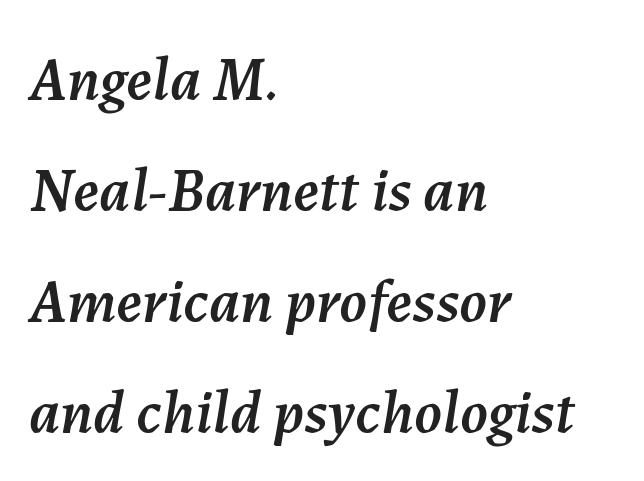
Q: Is the text italic (slanted)? A: Yes, it leans right by about 7 degrees.
Q: Is the text underlined? A: No.
Q: How is the paragraph aligned? A: Left-aligned.
Q: Is the spacing between letters normal or unusually wide? A: Normal.
Q: Width (condensed, normal, or wide)? A: Normal.
Q: Stroke contrast? A: Medium.
Q: x-height? A: Medium.
Q: Monospaced? A: No.
